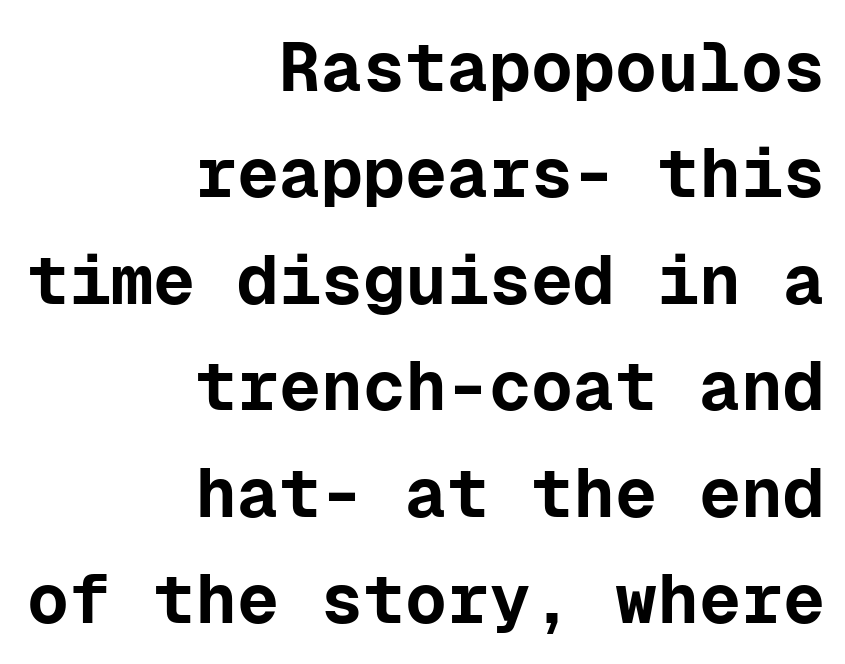
{"serif": "no", "italic": "no", "bold": "yes", "weight": "bold", "width": "normal", "stroke_contrast": "low", "x_height": "medium", "monospaced": "yes", "underline": "no", "align": "right", "line_spacing": "normal", "line_spacing_ratio": 1.52, "letter_spacing": "normal", "letter_spacing_em": 0.0, "glyph_px": 70}
